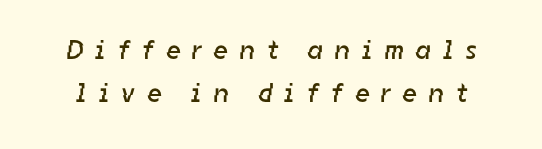
{"bold": "no", "underline": "no", "line_spacing": "normal", "line_spacing_ratio": 1.61, "letter_spacing": "wide", "letter_spacing_em": 0.45, "glyph_px": 27}
